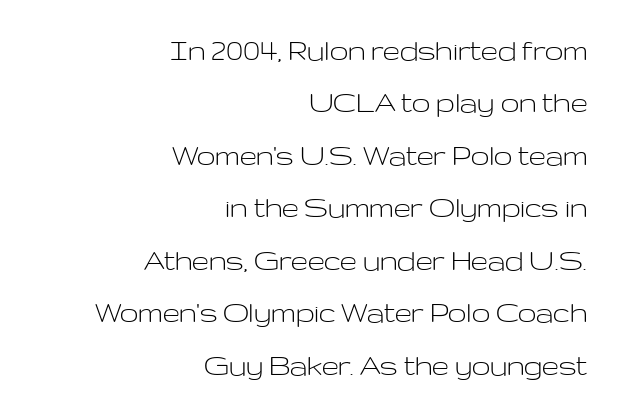
Q: Is the text bold? A: No.
Q: Is the text italic (slanted)? A: No, it is upright.
Q: Is the typeface a serif or a sans-serif typeface? A: Sans-serif.
Q: Is the text underlined? A: No.
Q: How is the paragraph aligned? A: Right-aligned.
Q: Is the spacing between letters normal or unusually wide? A: Normal.
Q: Is the spacing between lines tight, normal or loose? A: Normal.
Q: Width (condensed, normal, or wide)? A: Wide.
Q: Stroke contrast? A: Low.
Q: x-height? A: Medium.
Q: Monospaced? A: No.
